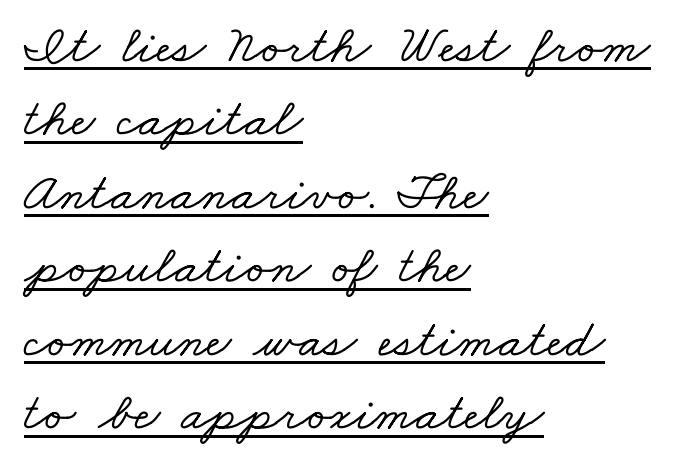
The letters sit at their default tracking, neither squeezed nor spread. What kind of face is this? One with serifs. The face used here is proportionally spaced, like ordinary book or web type. Decoration check: the copy is underlined.
